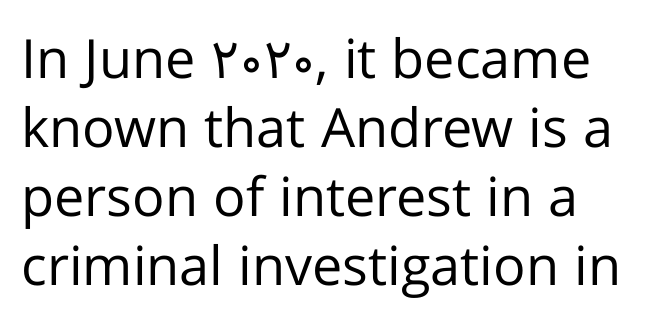
Q: Is the text bold? A: No.
Q: Is the text italic (slanted)? A: No, it is upright.
Q: Is the typeface a serif or a sans-serif typeface? A: Sans-serif.
Q: Is the text underlined? A: No.
Q: Is the spacing between letters normal or unusually wide? A: Normal.
Q: Is the spacing between lines tight, normal or loose? A: Normal.
Q: Width (condensed, normal, or wide)? A: Normal.
Q: Stroke contrast? A: Low.
Q: x-height? A: Medium.
Q: Monospaced? A: No.
